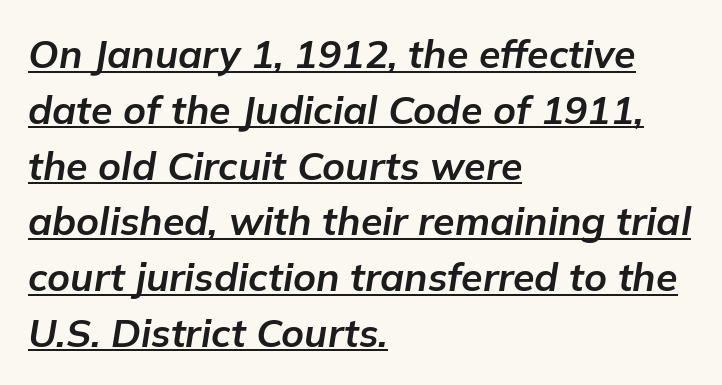
{"italic": "yes", "lean": "right", "slant_degrees": 9, "bold": "yes", "weight": "bold", "width": "normal", "stroke_contrast": "low", "x_height": "medium", "monospaced": "no", "underline": "yes", "align": "left", "line_spacing": "normal", "line_spacing_ratio": 1.43, "letter_spacing": "normal", "letter_spacing_em": 0.0, "glyph_px": 39}
